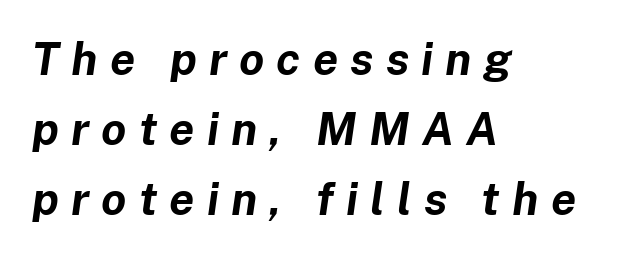
The image shows 45 px bold type, italic (leaning right); set left-aligned, normal line spacing (1.56x), unusually wide letter spacing (+0.27 em), not underlined; low stroke contrast and a medium x-height.
